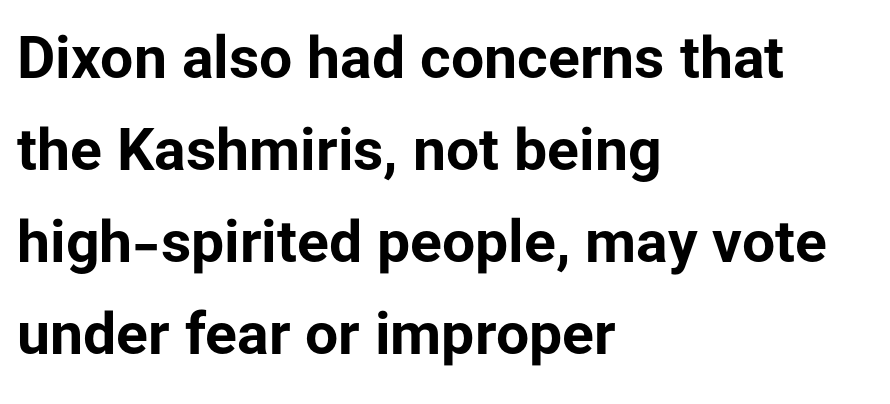
Q: Is the text bold? A: Yes.
Q: Is the text italic (slanted)? A: No, it is upright.
Q: Is the typeface a serif or a sans-serif typeface? A: Sans-serif.
Q: Is the text underlined? A: No.
Q: How is the paragraph aligned? A: Left-aligned.
Q: Is the spacing between letters normal or unusually wide? A: Normal.
Q: Is the spacing between lines tight, normal or loose? A: Normal.
Q: Width (condensed, normal, or wide)? A: Normal.
Q: Stroke contrast? A: Low.
Q: x-height? A: Medium.
Q: Monospaced? A: No.
